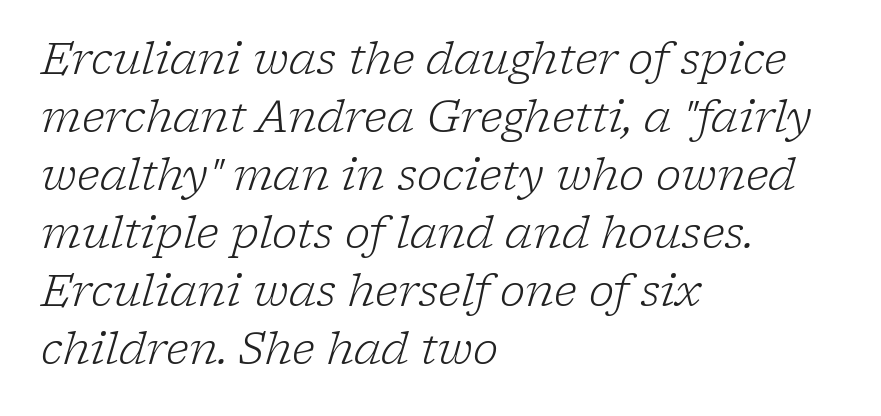
Q: Is the text bold? A: No.
Q: Is the text italic (slanted)? A: Yes, it leans right by about 17 degrees.
Q: Is the typeface a serif or a sans-serif typeface? A: Serif.
Q: Is the text underlined? A: No.
Q: How is the paragraph aligned? A: Left-aligned.
Q: Is the spacing between letters normal or unusually wide? A: Normal.
Q: Is the spacing between lines tight, normal or loose? A: Normal.
Q: Width (condensed, normal, or wide)? A: Normal.
Q: Stroke contrast? A: Low.
Q: x-height? A: Medium.
Q: Monospaced? A: No.
